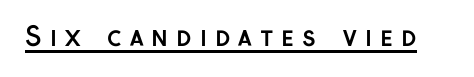
The image shows 26 px bold type, upright; set unusually wide letter spacing (+0.31 em), underlined.
